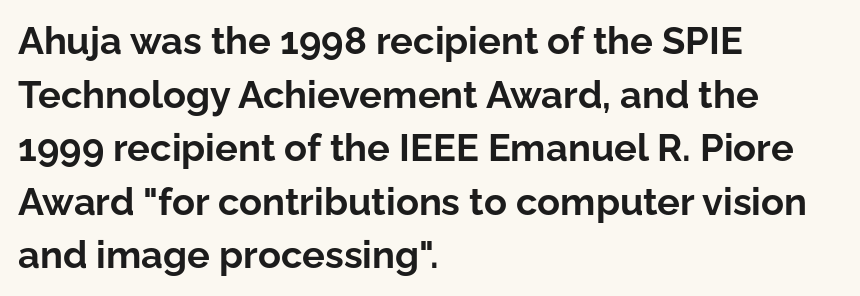
Short and long lines alike share a common starting point at left. Observe the absence of serifs on each vertical stroke in this sample. A typesetter would mark this as roman, not italic. The rendering uses a moderate line-height, typical for paragraphs. Proportional: the letters do not fall into vertical columns.
